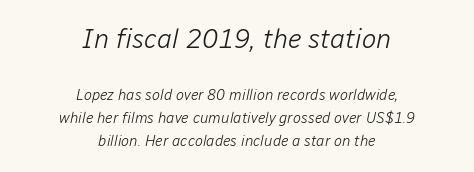
The image shows 27 px text type, italic (leaning right); set centered, normal line spacing (1.53x), normal letter spacing, not underlined; the first (top) block is 1.8x larger.
